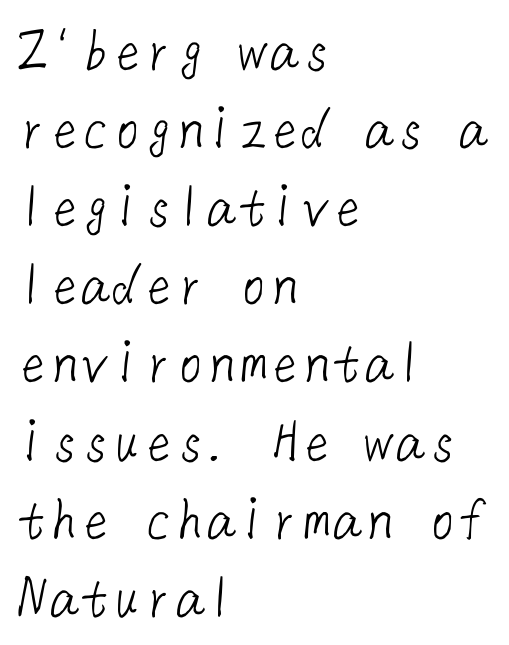
Q: Is the text bold? A: No.
Q: Is the typeface a serif or a sans-serif typeface? A: Sans-serif.
Q: Is the text underlined? A: No.
Q: How is the paragraph aligned? A: Left-aligned.
Q: Is the spacing between letters normal or unusually wide? A: Normal.
Q: Width (condensed, normal, or wide)? A: Normal.
Q: Stroke contrast? A: Low.
Q: x-height? A: Medium.
